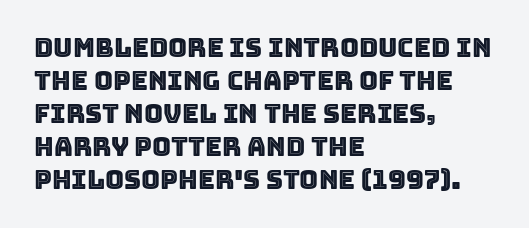
Q: Is the text italic (slanted)? A: No, it is upright.
Q: Is the text underlined? A: No.
Q: How is the paragraph aligned? A: Left-aligned.
Q: Is the spacing between letters normal or unusually wide? A: Normal.
Q: Is the spacing between lines tight, normal or loose? A: Normal.
